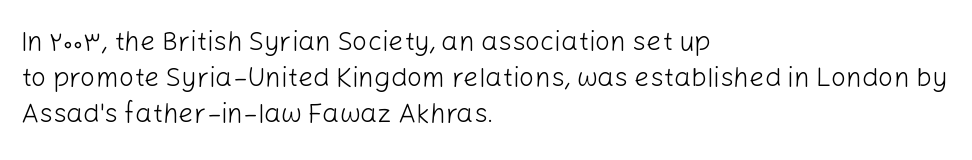
{"italic": "no", "bold": "no", "underline": "no", "align": "left", "line_spacing": "normal", "line_spacing_ratio": 1.34, "letter_spacing": "normal", "letter_spacing_em": 0.0, "glyph_px": 27}
